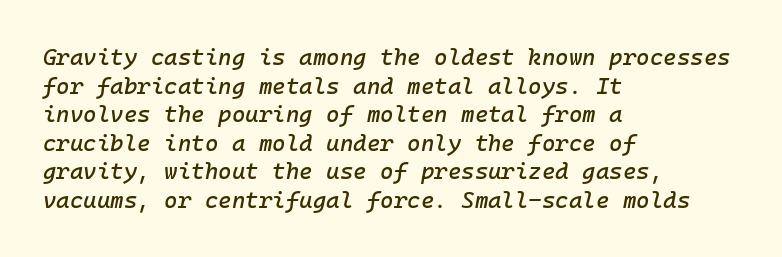
The image shows 23 px text type, italic (leaning right); set left-aligned, line spacing 1.24x, normal letter spacing, not underlined.
